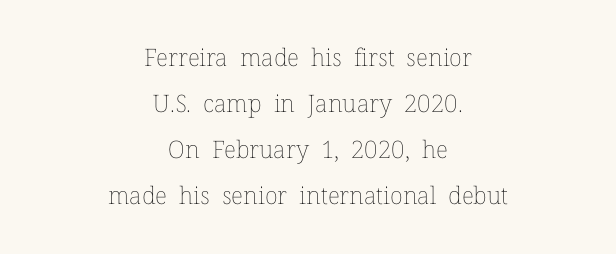
Q: Is the text bold? A: No.
Q: Is the text italic (slanted)? A: No, it is upright.
Q: Is the text underlined? A: No.
Q: How is the paragraph aligned? A: Centered.
Q: Is the spacing between letters normal or unusually wide? A: Normal.
Q: Is the spacing between lines tight, normal or loose? A: Loose.
